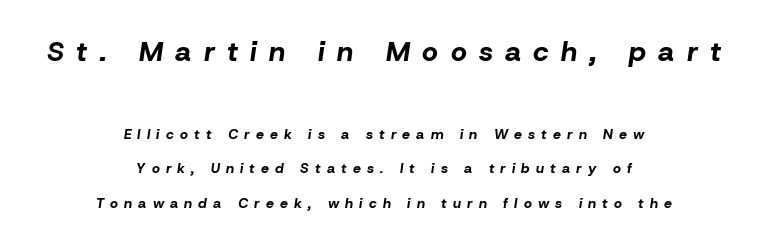
The image shows 28 px bold type, italic (leaning right); set centered, loose line spacing (2.45x), unusually wide letter spacing (+0.44 em), not underlined; the first (top) block is 2.0x larger; low stroke contrast and a medium x-height.
